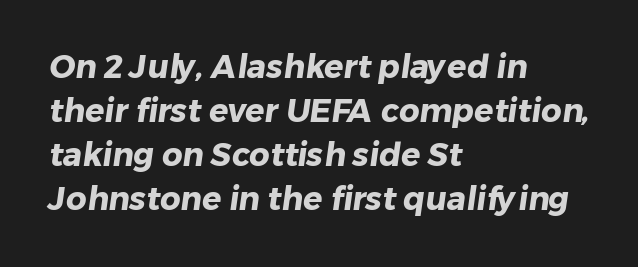
Q: Is the text bold? A: Yes.
Q: Is the typeface a serif or a sans-serif typeface? A: Sans-serif.
Q: Is the text underlined? A: No.
Q: How is the paragraph aligned? A: Left-aligned.
Q: Is the spacing between letters normal or unusually wide? A: Normal.
Q: Is the spacing between lines tight, normal or loose? A: Normal.
Q: Width (condensed, normal, or wide)? A: Normal.
Q: Stroke contrast? A: Low.
Q: x-height? A: Medium.
Q: Monospaced? A: No.
